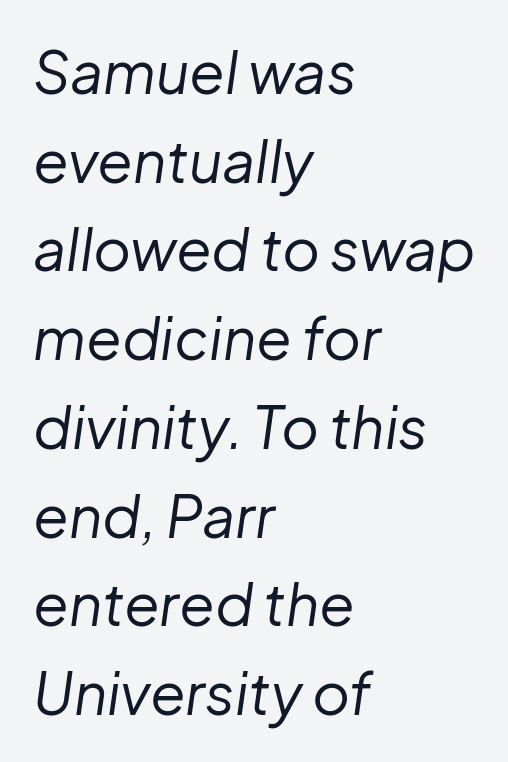
The image shows 58 px regular-weight type, italic (leaning right); set left-aligned, normal line spacing (1.53x), normal letter spacing, not underlined; low stroke contrast and a medium x-height.
